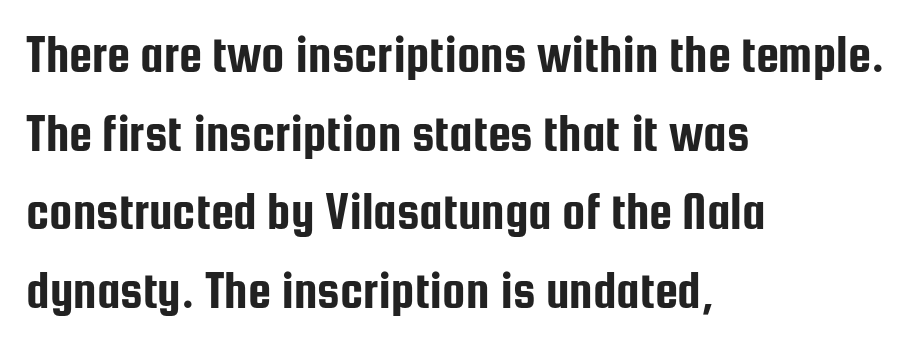
Q: Is the text italic (slanted)? A: No, it is upright.
Q: Is the typeface a serif or a sans-serif typeface? A: Sans-serif.
Q: Is the text underlined? A: No.
Q: How is the paragraph aligned? A: Left-aligned.
Q: Is the spacing between letters normal or unusually wide? A: Normal.
Q: Is the spacing between lines tight, normal or loose? A: Normal.
Q: Width (condensed, normal, or wide)? A: Condensed.
Q: Stroke contrast? A: Low.
Q: x-height? A: Medium.
Q: Monospaced? A: No.
